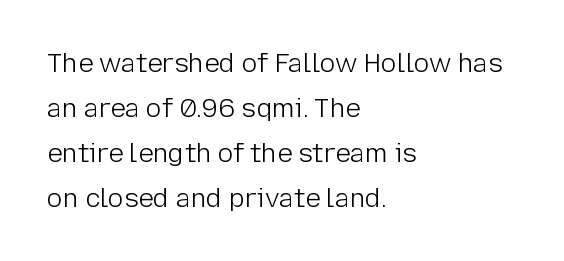
{"italic": "no", "bold": "no", "underline": "no", "align": "left", "line_spacing_ratio": 1.73, "letter_spacing": "normal", "letter_spacing_em": 0.0, "glyph_px": 26}
